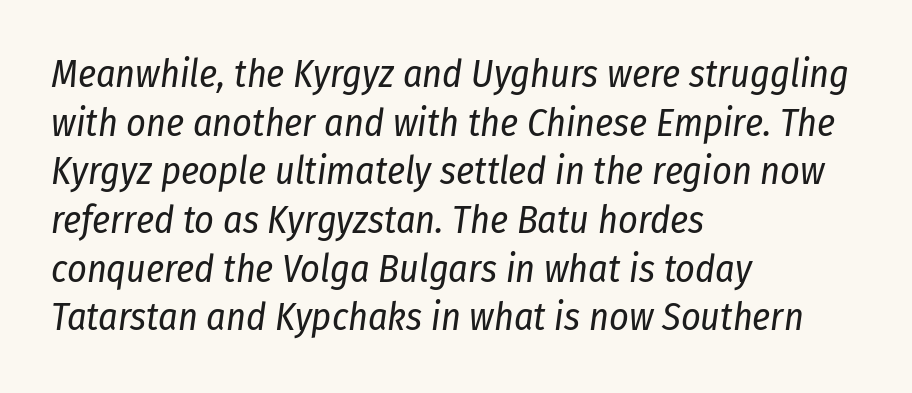
The face used here has a pronounced slope to its letters. The passage shown is not underscored anywhere. Spacing between characters is what you'd get straight out of the box. The letters advance in unequal steps, a hallmark of proportional type. These lines sit exactly where default settings would place them. Think standard paragraph weight, or any step lighter than that.
